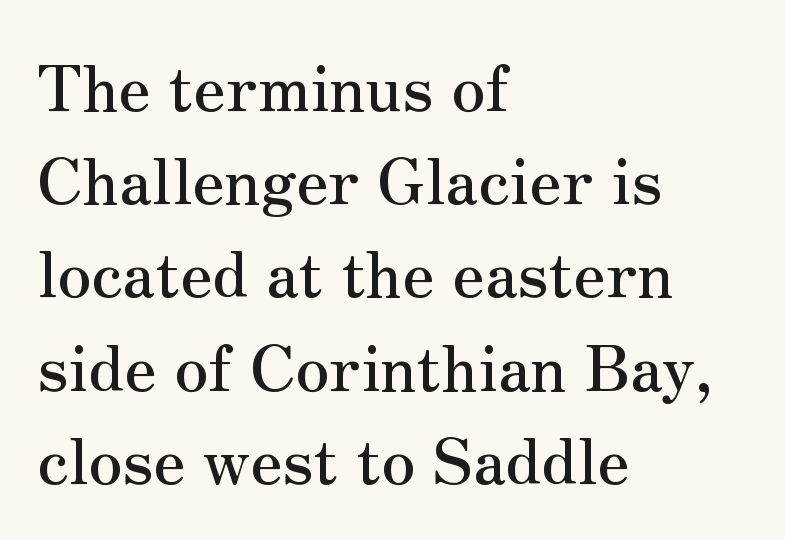
Q: Is the text italic (slanted)? A: No, it is upright.
Q: Is the typeface a serif or a sans-serif typeface? A: Serif.
Q: Is the text underlined? A: No.
Q: How is the paragraph aligned? A: Left-aligned.
Q: Is the spacing between letters normal or unusually wide? A: Normal.
Q: Is the spacing between lines tight, normal or loose? A: Normal.
Q: Width (condensed, normal, or wide)? A: Normal.
Q: Stroke contrast? A: Medium.
Q: x-height? A: Small.
Q: Monospaced? A: No.
